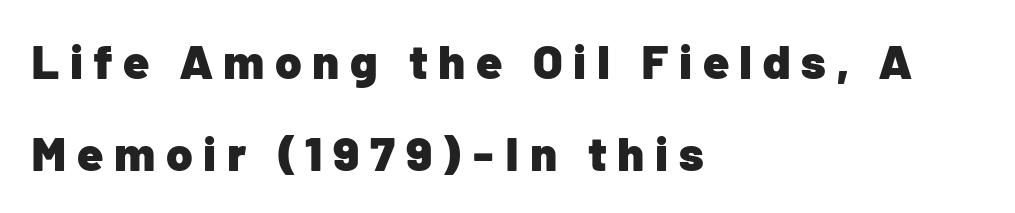
The type sits square on the baseline with zero lean. Note: no serifs on the glyphs. Is the block centered? No — it sits flush against the left margin. Varying glyph widths throughout — classic text-font behaviour. Inter-character spacing is expanded well beyond the font's built-in metrics. The space beneath each line is pristine and unruled.
